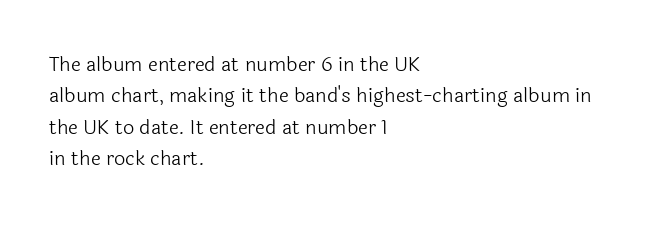
{"italic": "no", "bold": "no", "underline": "no", "align": "left", "line_spacing": "normal", "line_spacing_ratio": 1.57, "letter_spacing": "normal", "letter_spacing_em": 0.0, "glyph_px": 20}
